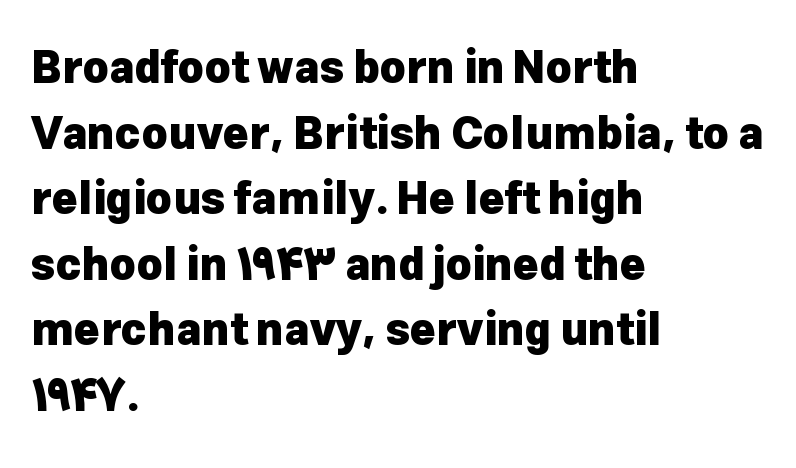
The font's upright variant was chosen for this text. Honestly, the letter spacing is just normal — you wouldn't notice it. The characters display no serif detailing; their extremities are plain. Here the designer chose a conventional face with non-uniform glyph widths.
